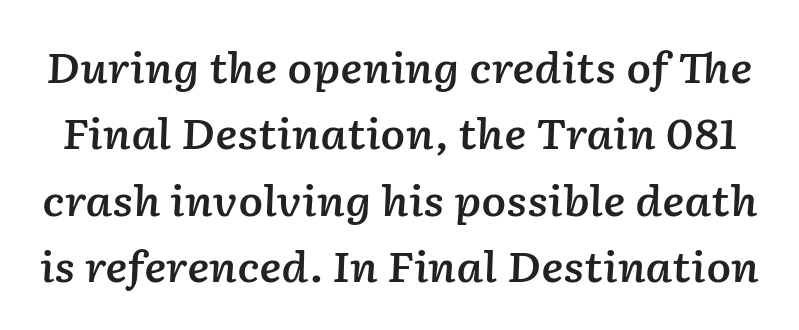
This is moderately heavy type, rendered in semibold. What stands out about the letter spacing? Nothing — it is the standard amount. Lines of text with bare space underneath. You could not count columns in this text — the font is proportionally spaced. Yep, that's italic — everything's leaning. The rendering uses a moderate line-height, typical for paragraphs.
